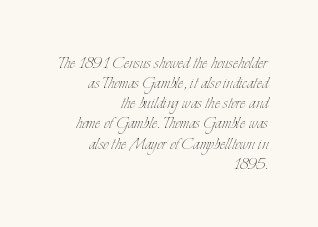
Casual observation: everything's shoved over to the right. The gaps between neighbouring characters are ordinary and unremarkable. Underline: absent. Notice how descenders almost collide with the ascenders below — that's tight leading. The letters look calm and open, with moderate or lighter stems.
